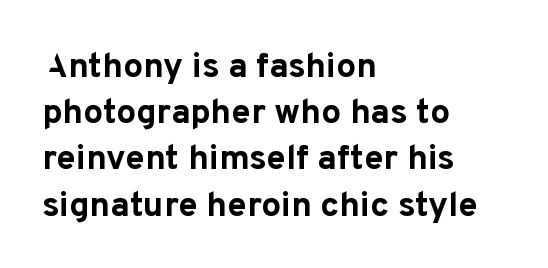
{"serif": "no", "italic": "no", "bold": "yes", "weight": "bold", "width": "normal", "stroke_contrast": "low", "x_height": "medium", "monospaced": "no", "underline": "no", "align": "left", "line_spacing": "normal", "line_spacing_ratio": 1.32, "letter_spacing": "normal", "letter_spacing_em": 0.0, "glyph_px": 35}
